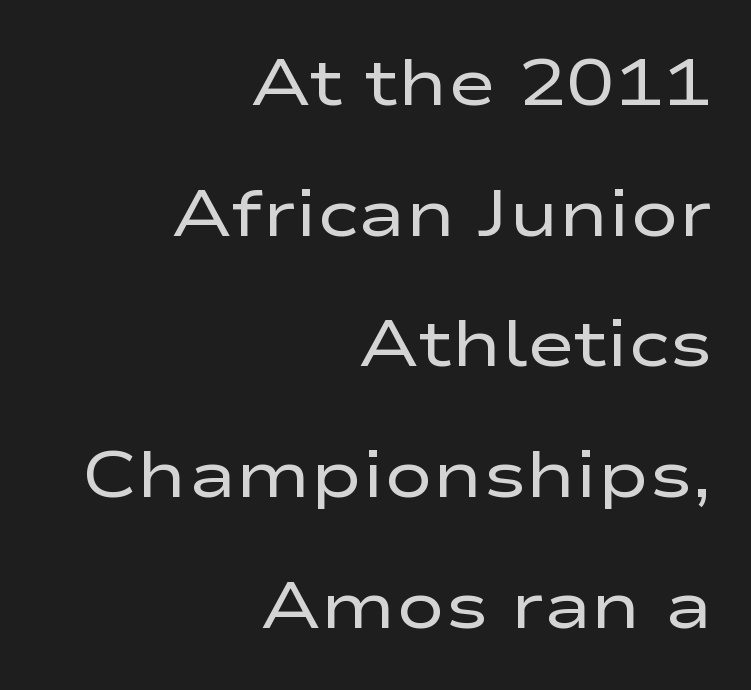
{"serif": "no", "italic": "no", "bold": "no", "weight": "regular", "width": "wide", "stroke_contrast": "low", "x_height": "medium", "monospaced": "no", "underline": "no", "align": "right", "line_spacing": "loose", "line_spacing_ratio": 2.01, "letter_spacing": "normal", "letter_spacing_em": 0.0, "glyph_px": 65}
